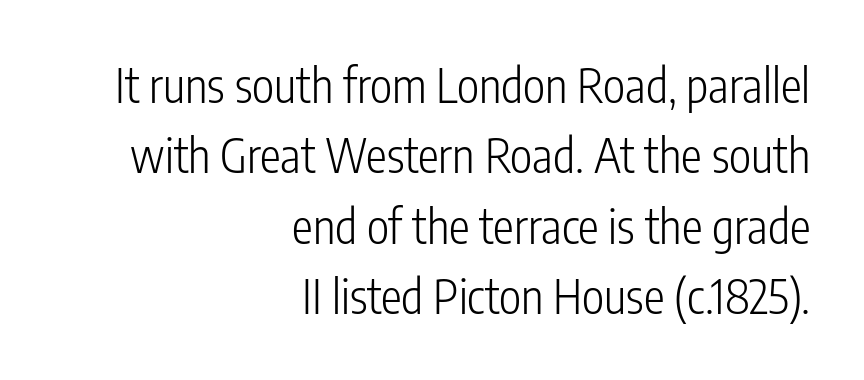
{"serif": "no", "italic": "no", "bold": "no", "weight": "light", "width": "condensed", "stroke_contrast": "low", "x_height": "medium", "monospaced": "no", "underline": "no", "align": "right", "line_spacing": "normal", "line_spacing_ratio": 1.5, "letter_spacing": "normal", "letter_spacing_em": 0.0, "glyph_px": 47}
